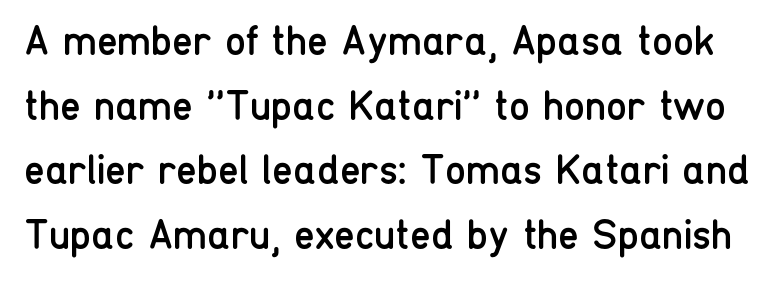
Proportional: the letters do not fall into vertical columns. Bare-footed words on every line. Vertical stems look standard width or narrower in stroke. This is roman type, the default non-slanted kind. Is there much room between lines? A standard amount, neither cramped nor airy.
